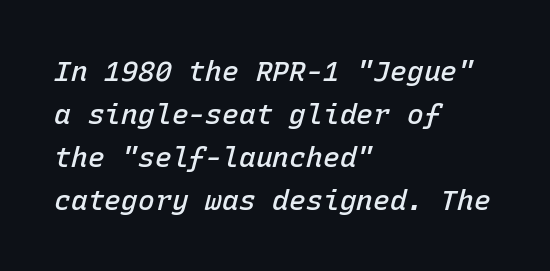
Q: Is the text bold? A: Semi-bold.
Q: Is the text italic (slanted)? A: Yes, it leans right by about 15 degrees.
Q: Is the text underlined? A: No.
Q: How is the paragraph aligned? A: Left-aligned.
Q: Is the spacing between letters normal or unusually wide? A: Normal.
Q: Is the spacing between lines tight, normal or loose? A: Normal.
Q: Width (condensed, normal, or wide)? A: Normal.
Q: Stroke contrast? A: Low.
Q: x-height? A: Medium.
Q: Monospaced? A: Yes.
